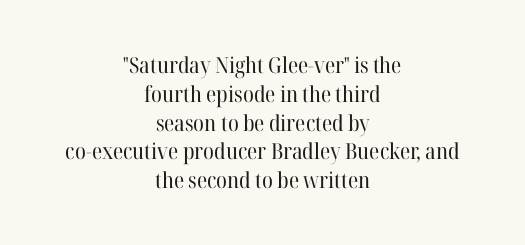
The image shows 22 px text type, upright; set centered, normal line spacing (1.31x), normal letter spacing, not underlined.
